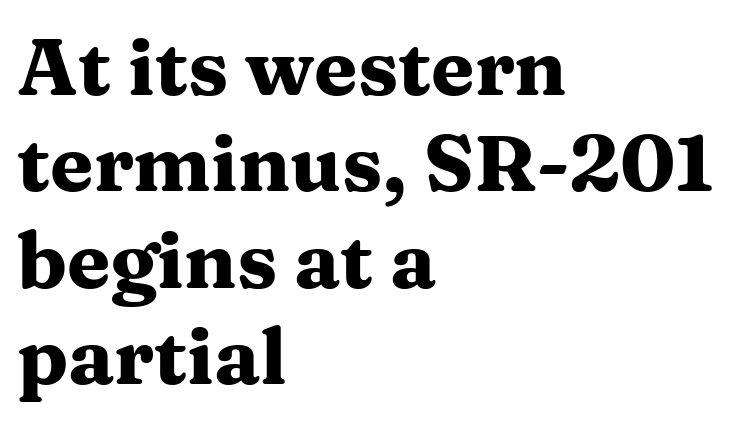
Q: Is the text bold? A: Yes.
Q: Is the text italic (slanted)? A: No, it is upright.
Q: Is the typeface a serif or a sans-serif typeface? A: Serif.
Q: Is the text underlined? A: No.
Q: How is the paragraph aligned? A: Left-aligned.
Q: Is the spacing between letters normal or unusually wide? A: Normal.
Q: Width (condensed, normal, or wide)? A: Wide.
Q: Stroke contrast? A: Medium.
Q: x-height? A: Medium.
Q: Monospaced? A: No.
